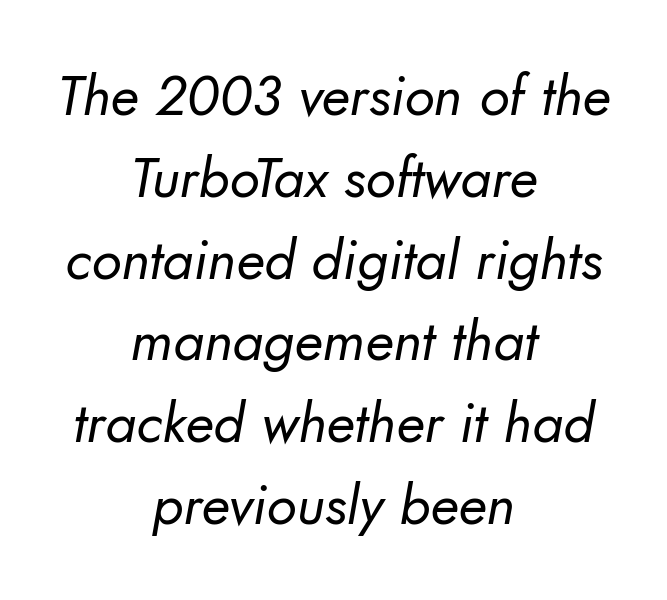
Q: Is the text bold? A: No.
Q: Is the typeface a serif or a sans-serif typeface? A: Sans-serif.
Q: Is the text underlined? A: No.
Q: How is the paragraph aligned? A: Centered.
Q: Is the spacing between letters normal or unusually wide? A: Normal.
Q: Is the spacing between lines tight, normal or loose? A: Normal.
Q: Width (condensed, normal, or wide)? A: Normal.
Q: Stroke contrast? A: Low.
Q: x-height? A: Small.
Q: Monospaced? A: No.
